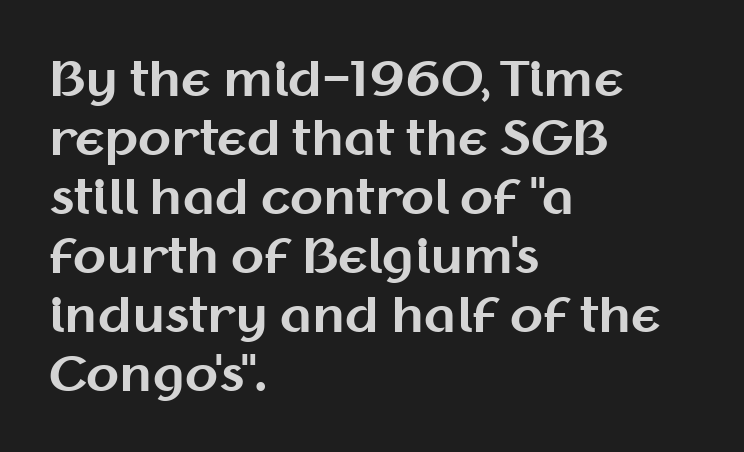
Tall strokes in this sample are plumb rather than angled. In terms of letterform style, serifs are entirely absent. The face used here is proportionally spaced, like ordinary book or web type. Nothing unusual about the tracking: characters are spaced as the font intends. I'd describe the lettering as bold — thick and assertive. Check the space under the baseline: it is left empty.
